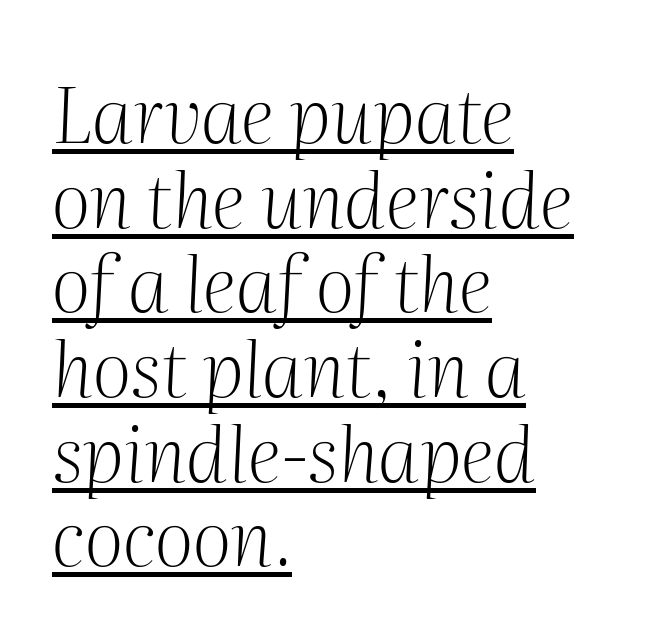
Q: Is the text bold? A: No.
Q: Is the text italic (slanted)? A: Yes, it leans right by about 2 degrees.
Q: Is the typeface a serif or a sans-serif typeface? A: Serif.
Q: Is the text underlined? A: Yes.
Q: How is the paragraph aligned? A: Left-aligned.
Q: Is the spacing between letters normal or unusually wide? A: Normal.
Q: Is the spacing between lines tight, normal or loose? A: Tight.
Q: Width (condensed, normal, or wide)? A: Normal.
Q: Stroke contrast? A: Medium.
Q: x-height? A: Medium.
Q: Monospaced? A: No.
